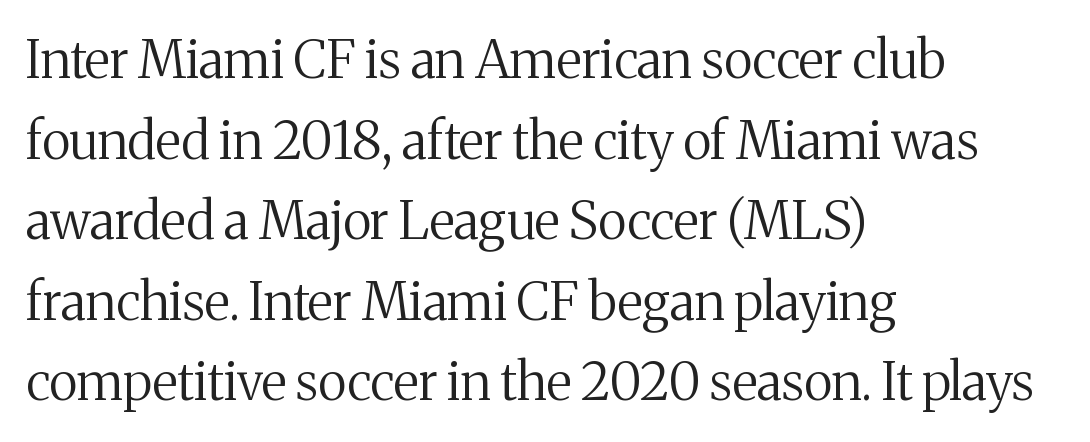
Q: Is the text bold? A: No.
Q: Is the text italic (slanted)? A: No, it is upright.
Q: Is the typeface a serif or a sans-serif typeface? A: Serif.
Q: Is the text underlined? A: No.
Q: How is the paragraph aligned? A: Left-aligned.
Q: Is the spacing between letters normal or unusually wide? A: Normal.
Q: Is the spacing between lines tight, normal or loose? A: Normal.
Q: Width (condensed, normal, or wide)? A: Normal.
Q: Stroke contrast? A: Medium.
Q: x-height? A: Medium.
Q: Monospaced? A: No.
